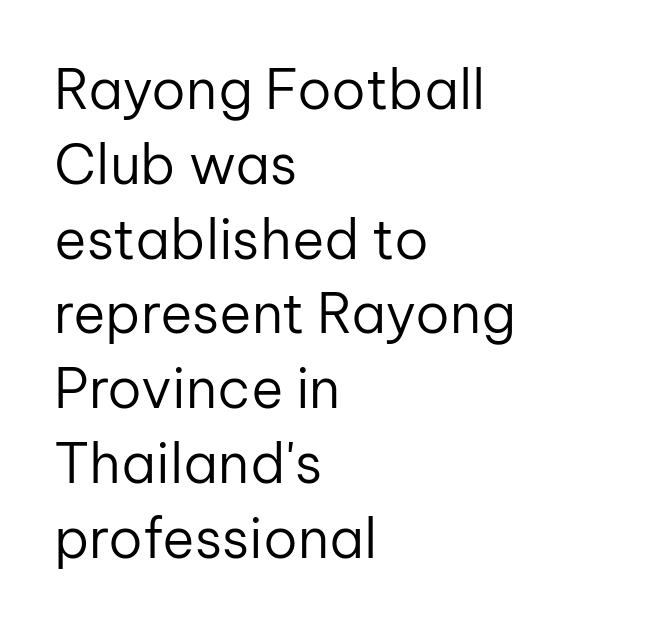
Q: Is the text bold? A: No.
Q: Is the text italic (slanted)? A: No, it is upright.
Q: Is the typeface a serif or a sans-serif typeface? A: Sans-serif.
Q: Is the text underlined? A: No.
Q: How is the paragraph aligned? A: Left-aligned.
Q: Is the spacing between letters normal or unusually wide? A: Normal.
Q: Is the spacing between lines tight, normal or loose? A: Normal.
Q: Width (condensed, normal, or wide)? A: Normal.
Q: Stroke contrast? A: Low.
Q: x-height? A: Medium.
Q: Monospaced? A: No.
